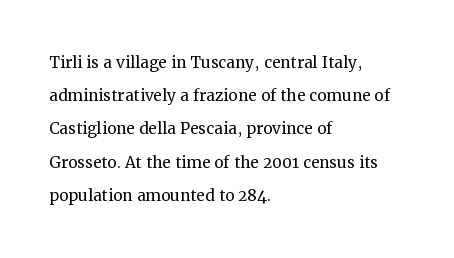
The image shows 21 px text type, upright; set left-aligned, normal line spacing (1.58x), normal letter spacing, not underlined.
